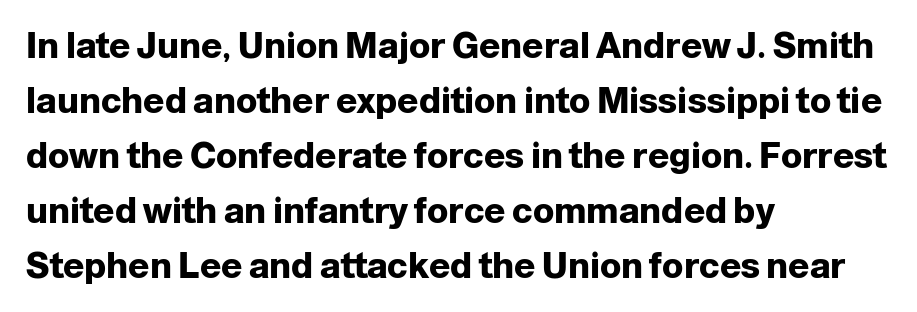
Type without underlining. Typeset ragged right — the left edge is the straight one. Is this a fixed-width face? No — the glyphs have proportional, varying widths. Between one letter and the next there's only the usual sliver of space.
